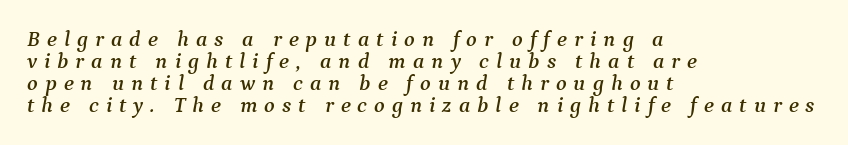
{"italic": "yes", "lean": "right", "slant_degrees": 9, "underline": "no", "align": "left", "line_spacing": "tight", "line_spacing_ratio": 1.0, "letter_spacing": "wide", "letter_spacing_em": 0.32, "glyph_px": 22}
